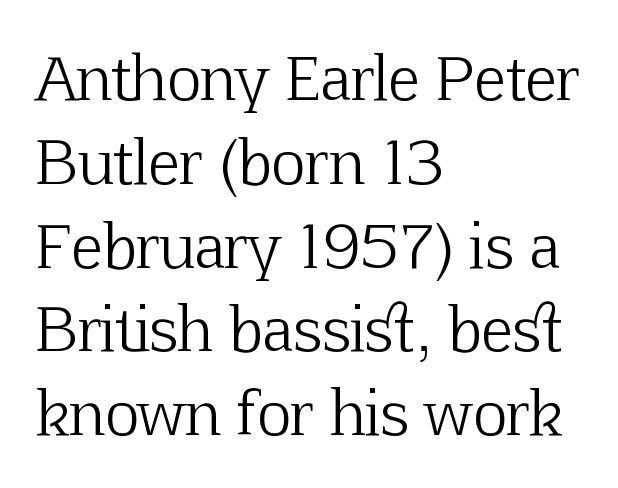
The image shows 59 px light serif type, upright; set left-aligned, normal line spacing (1.42x), normal letter spacing, not underlined; low stroke contrast and a medium x-height.
